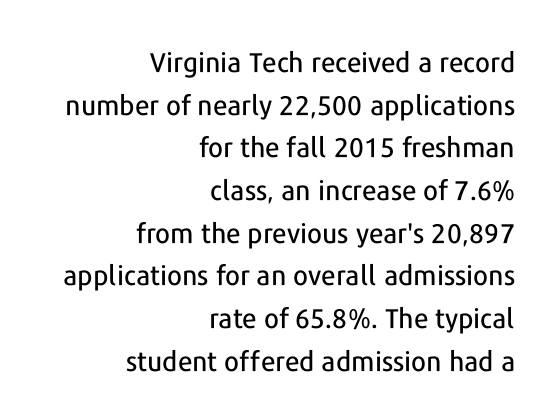
The image shows 27 px text type, upright; set right-aligned, normal line spacing (1.58x), normal letter spacing, not underlined.
